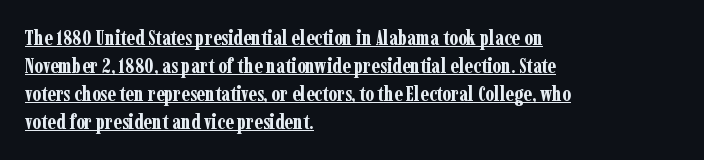
{"italic": "no", "bold": "yes", "underline": "yes", "align": "left", "line_spacing": "normal", "line_spacing_ratio": 1.33, "letter_spacing": "normal", "letter_spacing_em": 0.0, "glyph_px": 21}
